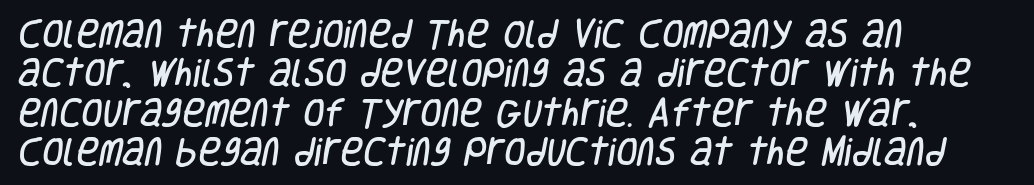
Q: Is the typeface a serif or a sans-serif typeface? A: Sans-serif.
Q: Is the text underlined? A: No.
Q: How is the paragraph aligned? A: Left-aligned.
Q: Is the spacing between letters normal or unusually wide? A: Normal.
Q: Is the spacing between lines tight, normal or loose? A: Normal.
Q: Width (condensed, normal, or wide)? A: Condensed.
Q: Stroke contrast? A: Low.
Q: x-height? A: Large.
Q: Monospaced? A: No.
